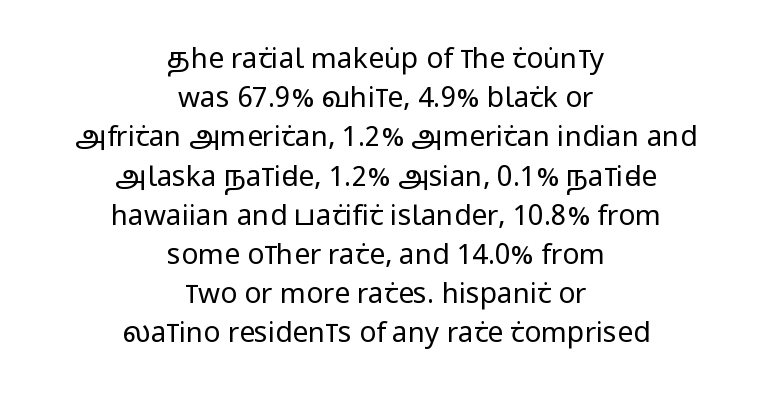
The image shows 28 px regular-weight, condensed sans-serif type, upright; set centered, normal line spacing (1.4x), normal letter spacing, not underlined; low stroke contrast and a large x-height.
